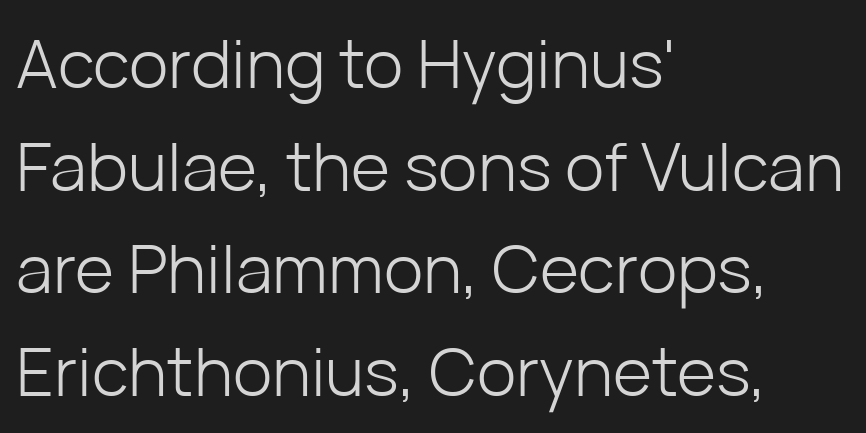
The passage shown is typeset with a sans-serif family. The compositor pushed each line to the left boundary. The glyphs are unaccompanied by any horizontal stroke below them. The letterforms sit at book weight or below. Rows of type keep a routine distance in the vertical direction. Look at the tracking — it's just the regular setting, nothing added.
